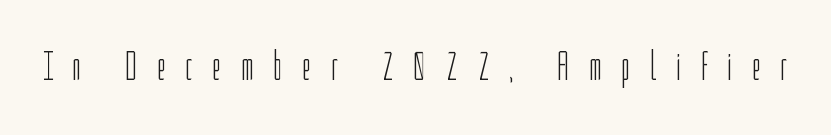
The image shows 42 px light, condensed sans-serif type, upright; set unusually wide letter spacing (+0.45 em), not underlined; low stroke contrast and a medium x-height.
